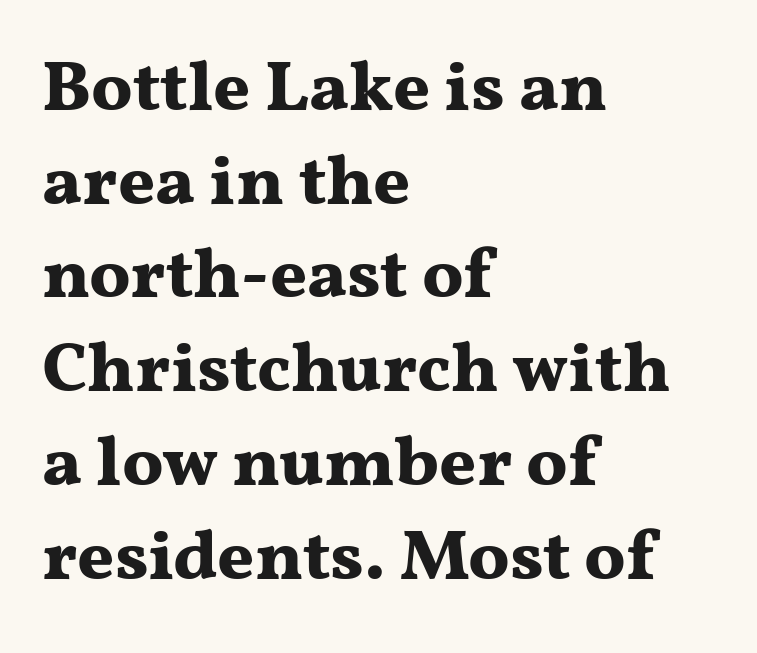
Q: Is the text bold? A: Yes.
Q: Is the text italic (slanted)? A: No, it is upright.
Q: Is the typeface a serif or a sans-serif typeface? A: Serif.
Q: Is the text underlined? A: No.
Q: How is the paragraph aligned? A: Left-aligned.
Q: Is the spacing between letters normal or unusually wide? A: Normal.
Q: Is the spacing between lines tight, normal or loose? A: Normal.
Q: Width (condensed, normal, or wide)? A: Wide.
Q: Stroke contrast? A: Medium.
Q: x-height? A: Medium.
Q: Monospaced? A: No.
